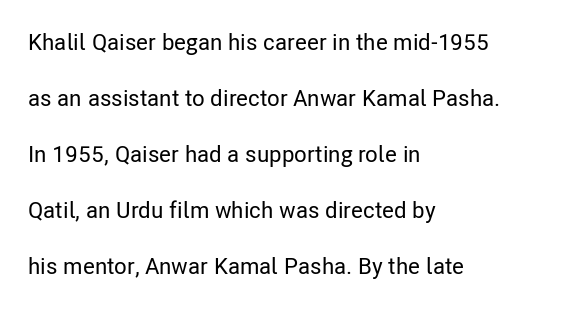
{"italic": "no", "underline": "no", "align": "left", "line_spacing": "loose", "line_spacing_ratio": 2.44, "letter_spacing": "normal", "letter_spacing_em": 0.0, "glyph_px": 23}
